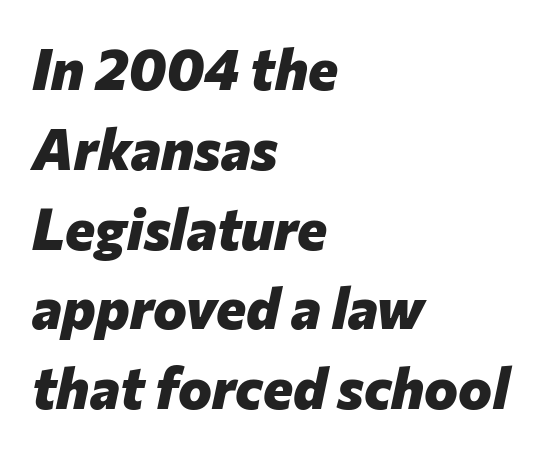
The image shows 57 px heavy type, italic (leaning right); set left-aligned, normal line spacing (1.4x), normal letter spacing, not underlined; low stroke contrast and a medium x-height.
